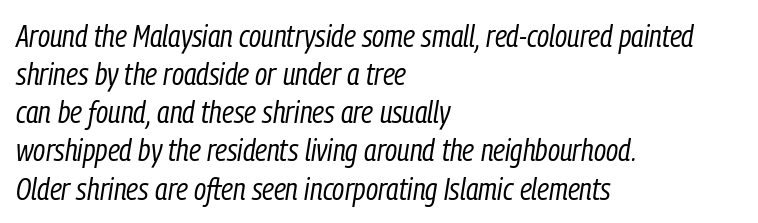
You could not count columns in this text — the font is proportionally spaced. Bare-footed words on every line. Observe the lean: these are italic letterforms. Standard letterfit; no display-style spreading of the glyphs.
